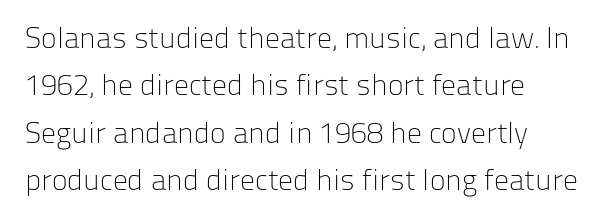
Q: Is the text bold? A: No.
Q: Is the text italic (slanted)? A: No, it is upright.
Q: Is the typeface a serif or a sans-serif typeface? A: Sans-serif.
Q: Is the text underlined? A: No.
Q: How is the paragraph aligned? A: Left-aligned.
Q: Is the spacing between letters normal or unusually wide? A: Normal.
Q: Is the spacing between lines tight, normal or loose? A: Normal.
Q: Width (condensed, normal, or wide)? A: Normal.
Q: Stroke contrast? A: Low.
Q: x-height? A: Medium.
Q: Monospaced? A: No.
